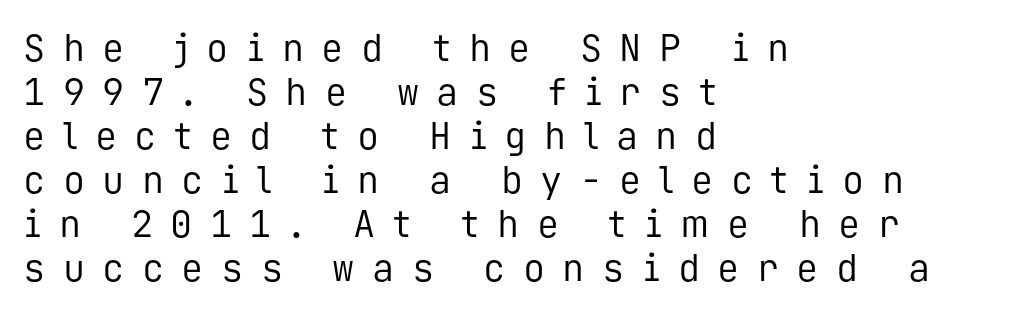
The image shows 37 px regular-weight sans-serif type, upright, monospaced; set left-aligned, line spacing 1.19x, unusually wide letter spacing (+0.47 em), not underlined; low stroke contrast and a medium x-height.
